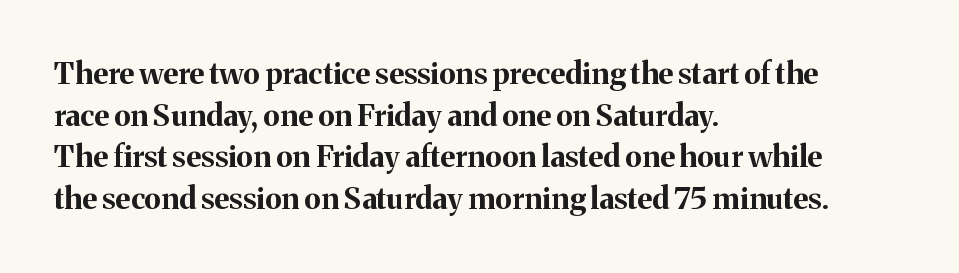
{"serif": "yes", "italic": "no", "bold": "yes", "weight": "bold", "width": "normal", "stroke_contrast": "medium", "x_height": "medium", "monospaced": "no", "underline": "no", "align": "left", "line_spacing": "normal", "line_spacing_ratio": 1.39, "letter_spacing": "normal", "letter_spacing_em": 0.0, "glyph_px": 30}
